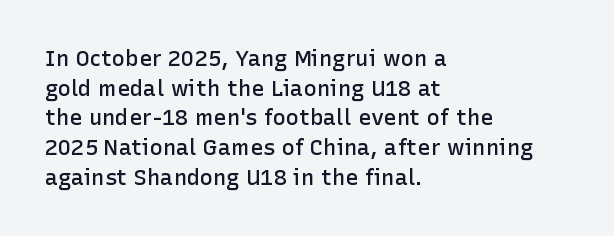
{"italic": "no", "bold": "semi", "underline": "no", "align": "left", "line_spacing": "normal", "line_spacing_ratio": 1.35, "letter_spacing": "normal", "letter_spacing_em": 0.0, "glyph_px": 22}
